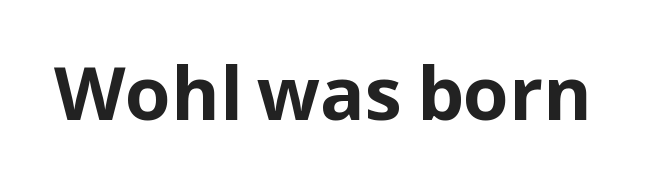
Q: Is the text bold? A: Yes.
Q: Is the text italic (slanted)? A: No, it is upright.
Q: Is the typeface a serif or a sans-serif typeface? A: Sans-serif.
Q: Is the text underlined? A: No.
Q: Is the spacing between letters normal or unusually wide? A: Normal.
Q: Width (condensed, normal, or wide)? A: Normal.
Q: Stroke contrast? A: Low.
Q: x-height? A: Medium.
Q: Monospaced? A: No.
